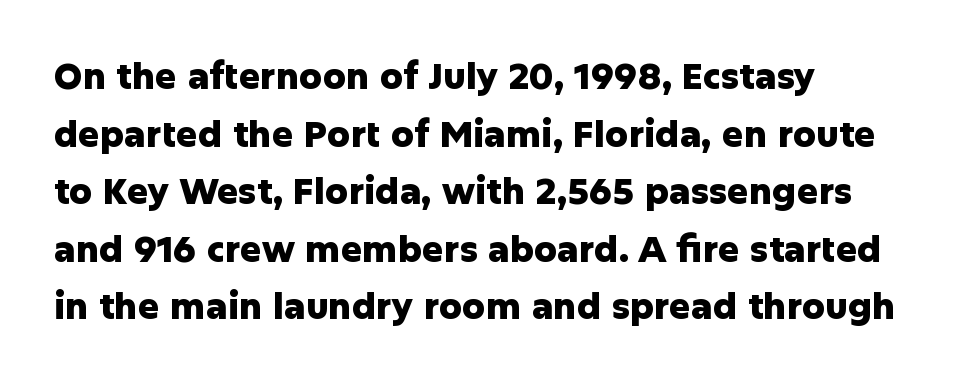
{"serif": "no", "italic": "no", "bold": "yes", "weight": "heavy", "width": "normal", "stroke_contrast": "low", "x_height": "medium", "monospaced": "no", "underline": "no", "align": "left", "line_spacing": "normal", "line_spacing_ratio": 1.6, "letter_spacing": "normal", "letter_spacing_em": 0.0, "glyph_px": 36}
